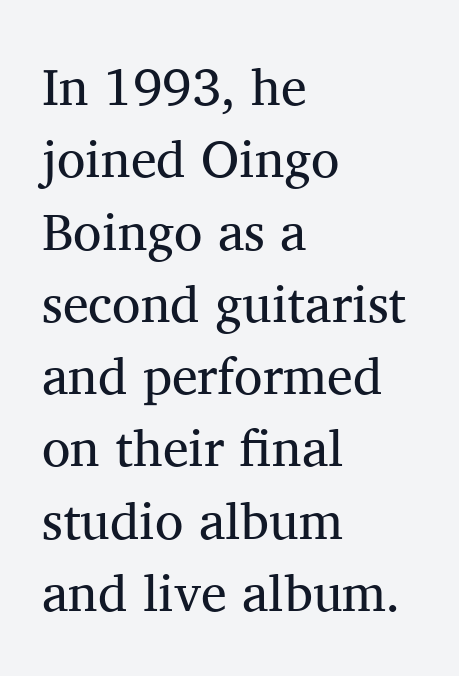
{"serif": "yes", "italic": "no", "bold": "no", "weight": "regular", "width": "normal", "stroke_contrast": "medium", "x_height": "medium", "monospaced": "no", "underline": "no", "align": "left", "line_spacing": "normal", "line_spacing_ratio": 1.39, "letter_spacing": "normal", "letter_spacing_em": 0.0, "glyph_px": 52}
